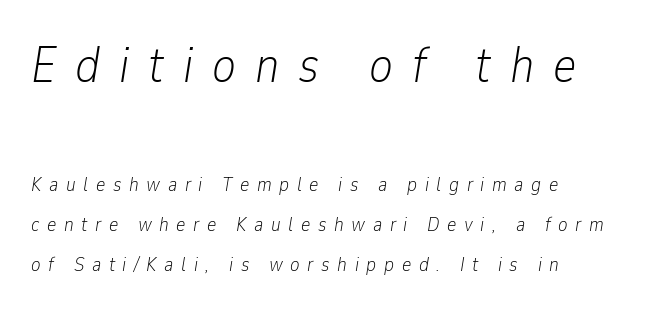
Q: Is the text bold? A: No.
Q: Is the text italic (slanted)? A: Yes, it leans right by about 9 degrees.
Q: Is the text underlined? A: No.
Q: How is the paragraph aligned? A: Left-aligned.
Q: Is the spacing between letters normal or unusually wide? A: Unusually wide.
Q: Is the spacing between lines tight, normal or loose? A: Loose.
Q: Which block of text is set in a larger size, the first (top) or the second (bottom)? A: The first (top) one.
Q: Width (condensed, normal, or wide)? A: Condensed.
Q: Stroke contrast? A: Low.
Q: x-height? A: Medium.
Q: Monospaced? A: No.
